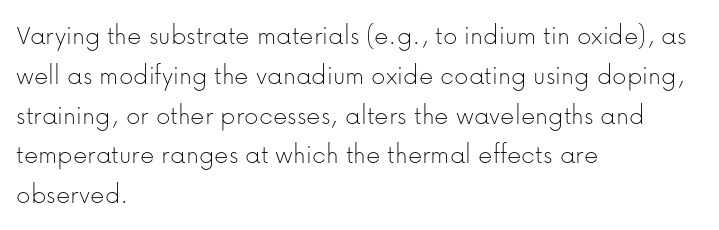
The image shows 28 px thin sans-serif type, upright; set left-aligned, normal line spacing (1.42x), normal letter spacing, not underlined; low stroke contrast and a medium x-height.
